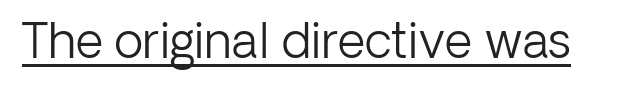
The image shows 48 px light sans-serif type, upright; set normal letter spacing, underlined; low stroke contrast and a medium x-height.
